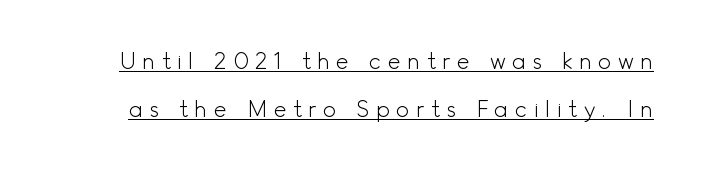
Q: Is the text bold? A: No.
Q: Is the text italic (slanted)? A: No, it is upright.
Q: Is the text underlined? A: Yes.
Q: Is the spacing between letters normal or unusually wide? A: Unusually wide.
Q: Is the spacing between lines tight, normal or loose? A: Loose.
